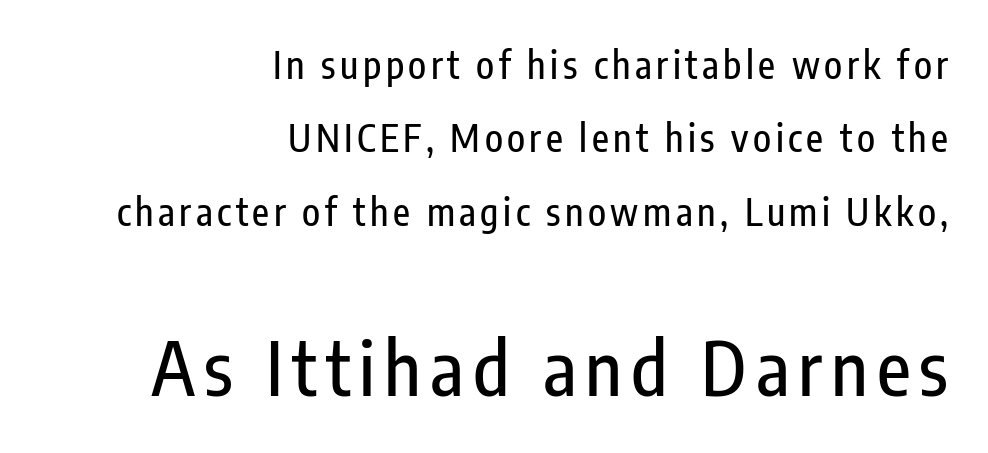
Q: Is the text italic (slanted)? A: No, it is upright.
Q: Is the typeface a serif or a sans-serif typeface? A: Sans-serif.
Q: Is the text underlined? A: No.
Q: How is the paragraph aligned? A: Right-aligned.
Q: Is the spacing between lines tight, normal or loose? A: Loose.
Q: Which block of text is set in a larger size, the first (top) or the second (bottom)? A: The second (bottom) one.
Q: Width (condensed, normal, or wide)? A: Condensed.
Q: Stroke contrast? A: Low.
Q: x-height? A: Medium.
Q: Monospaced? A: No.
